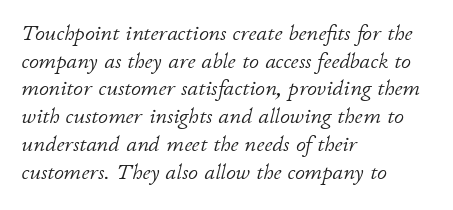
A classic flush-left, rag-right setting is used for this passage. Is the type slanted? Yes — the strokes lean at a clear angle. Baseline-to-baseline distance is the conventional proportion of letter height. This sample uses plain, unmodified letter spacing. The space beneath each line is pristine and unruled.
